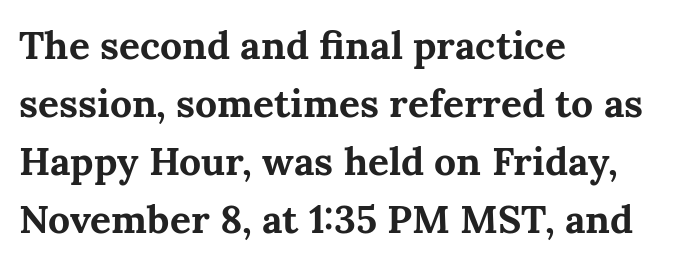
The image shows 39 px bold serif type, upright; set left-aligned, normal line spacing (1.49x), normal letter spacing, not underlined; medium stroke contrast and a medium x-height.
